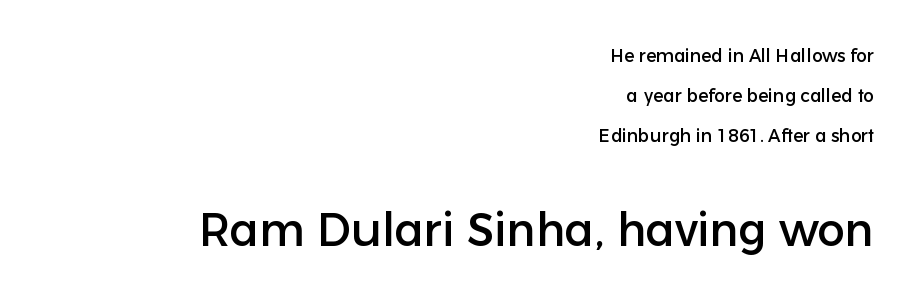
The image shows 46 px sans-serif type, upright; set right-aligned, loose line spacing (2.23x), normal letter spacing, not underlined; the second (bottom) block is 2.56x larger; low stroke contrast and a medium x-height.
